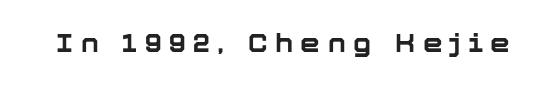
The image shows 25 px bold type, upright; set unusually wide letter spacing (+0.3 em), not underlined.
